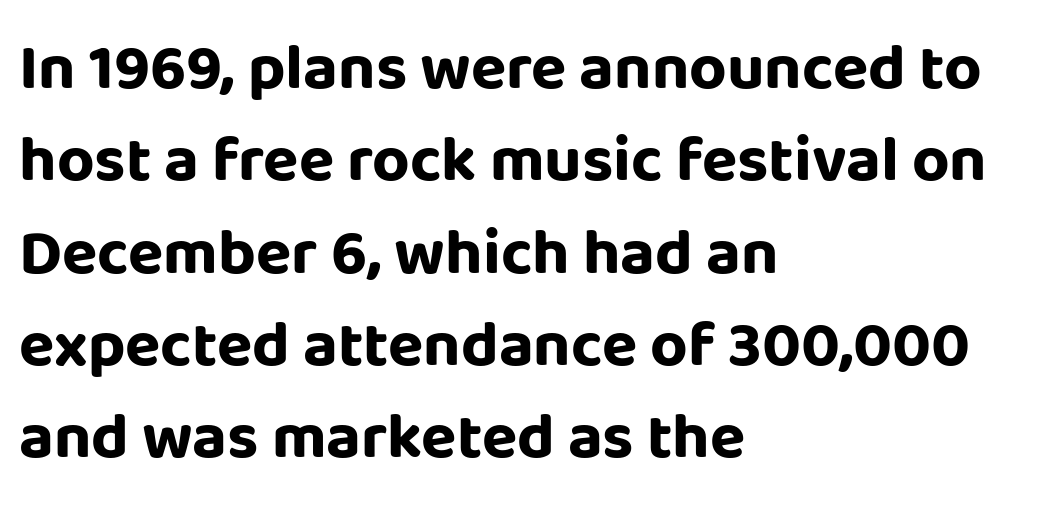
Q: Is the text bold? A: Yes.
Q: Is the text italic (slanted)? A: No, it is upright.
Q: Is the typeface a serif or a sans-serif typeface? A: Sans-serif.
Q: Is the text underlined? A: No.
Q: How is the paragraph aligned? A: Left-aligned.
Q: Is the spacing between letters normal or unusually wide? A: Normal.
Q: Is the spacing between lines tight, normal or loose? A: Normal.
Q: Width (condensed, normal, or wide)? A: Normal.
Q: Stroke contrast? A: Low.
Q: x-height? A: Large.
Q: Monospaced? A: No.
